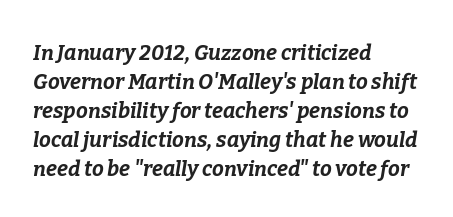
The space directly below the letters is spotless. Each glyph is drawn with heavy, bold strokes. An italicized treatment has been applied to the whole sample. The lines sit at an ordinary, default distance from one another. Letter spacing: default. One-word summary of the alignment: left.
